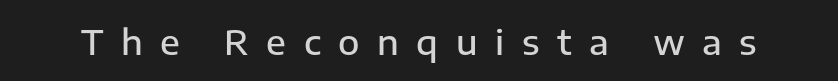
When letters stand straight like this, we call the style roman or upright. Is this a sans? Yes — the strokes have no serifs. Letter spacing: wide. Weight: semibold (demi). The strip under each line holds only bare page.
